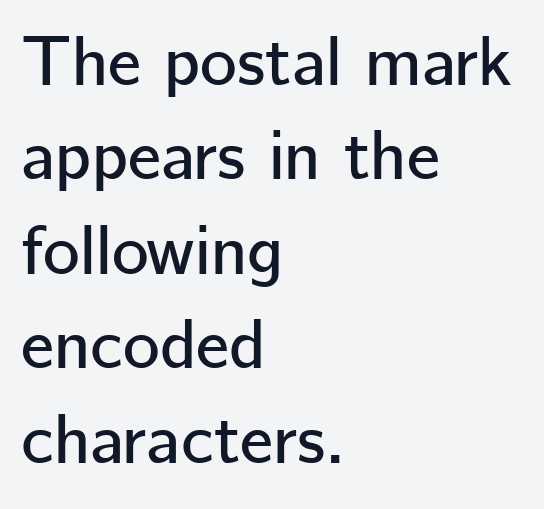
{"serif": "no", "italic": "no", "width": "normal", "stroke_contrast": "low", "x_height": "medium", "monospaced": "no", "underline": "no", "align": "left", "line_spacing": "normal", "line_spacing_ratio": 1.35, "letter_spacing": "normal", "letter_spacing_em": 0.0, "glyph_px": 70}
